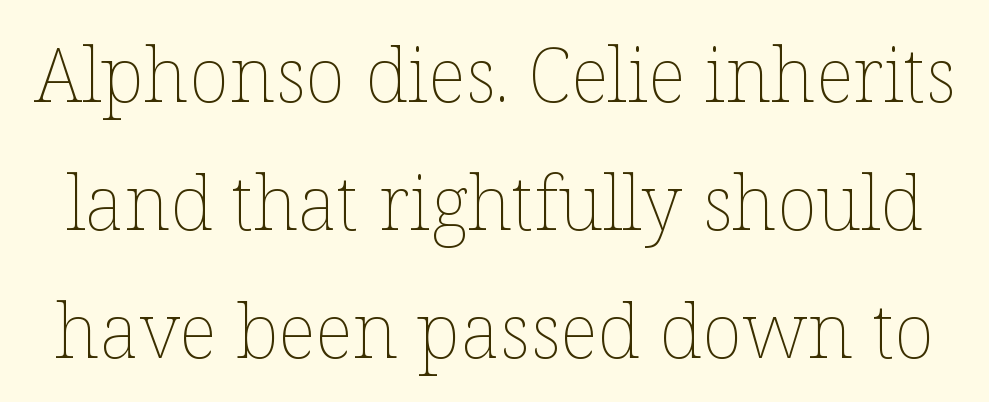
Q: Is the text bold? A: No.
Q: Is the text italic (slanted)? A: No, it is upright.
Q: Is the text underlined? A: No.
Q: Is the spacing between letters normal or unusually wide? A: Normal.
Q: Width (condensed, normal, or wide)? A: Normal.
Q: Stroke contrast? A: Low.
Q: x-height? A: Medium.
Q: Monospaced? A: No.
